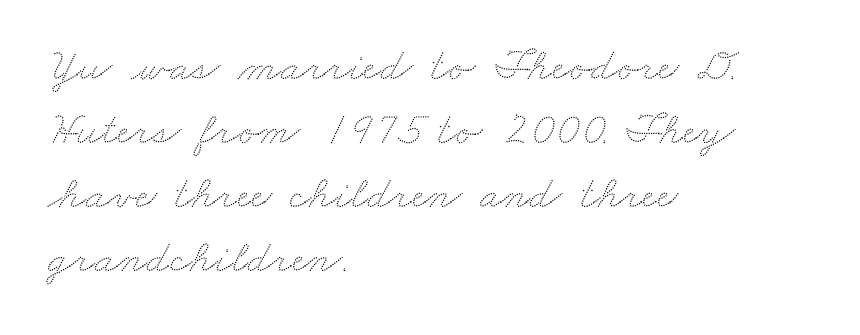
{"width": "wide", "stroke_contrast": "low", "x_height": "small", "monospaced": "no", "underline": "no", "align": "left", "line_spacing": "normal", "line_spacing_ratio": 1.39, "letter_spacing": "normal", "letter_spacing_em": 0.0, "glyph_px": 46}
